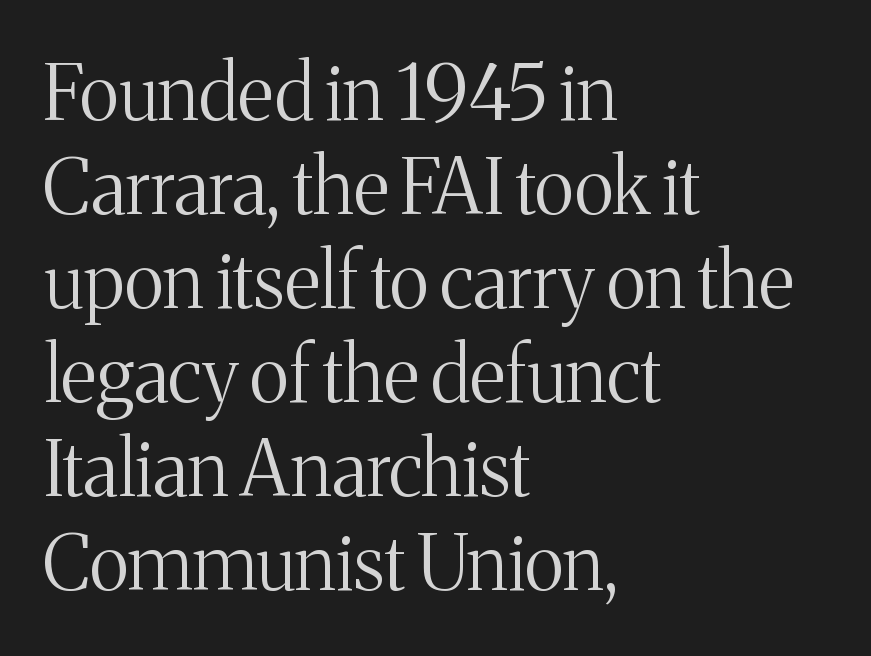
A roman cut, with each character standing at attention. Typeset ragged right — the left edge is the straight one. The type is set solid horizontally, with unmodified tracking. The cut favours lightness, reaching ordinary text weight at its darkest. Bare-footed words on every line.
